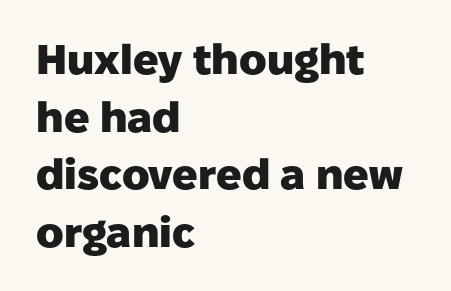
{"serif": "no", "italic": "no", "bold": "yes", "weight": "heavy", "width": "normal", "stroke_contrast": "low", "x_height": "medium", "monospaced": "no", "underline": "no", "align": "left", "line_spacing": "normal", "line_spacing_ratio": 1.37, "letter_spacing": "normal", "letter_spacing_em": 0.0, "glyph_px": 42}
